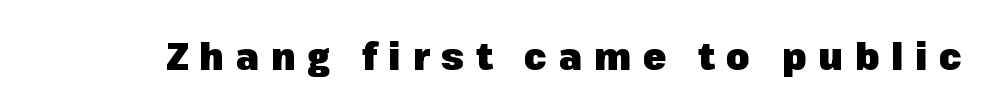
Q: Is the text bold? A: Yes.
Q: Is the text italic (slanted)? A: No, it is upright.
Q: Is the typeface a serif or a sans-serif typeface? A: Sans-serif.
Q: Is the text underlined? A: No.
Q: Is the spacing between letters normal or unusually wide? A: Unusually wide.
Q: Width (condensed, normal, or wide)? A: Normal.
Q: Stroke contrast? A: Low.
Q: x-height? A: Medium.
Q: Monospaced? A: No.
